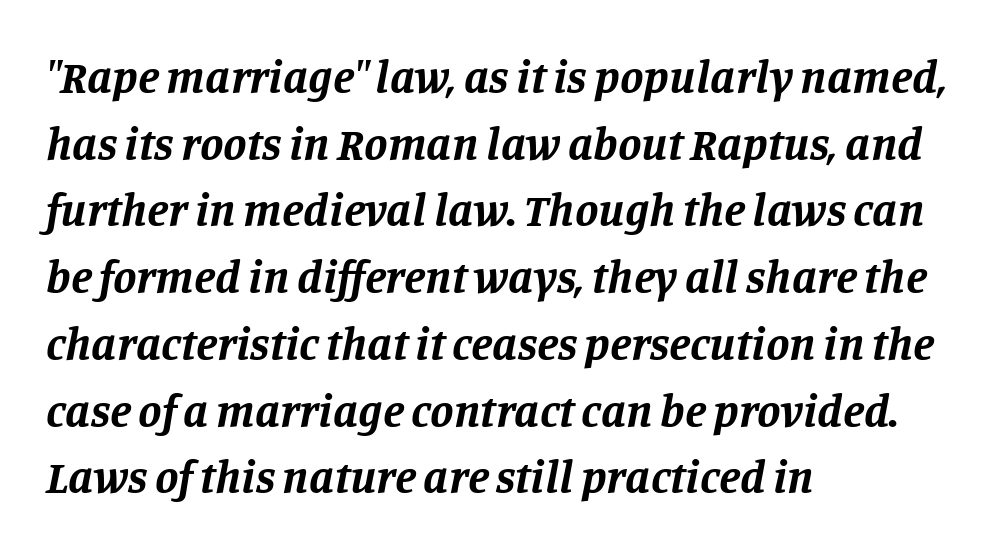
The face used here is proportionally spaced, like ordinary book or web type. Old-style or modern, the face here clearly has serifs. Yep, that's italic — everything's leaning. How would I describe the line gaps? Plain and ordinary.
